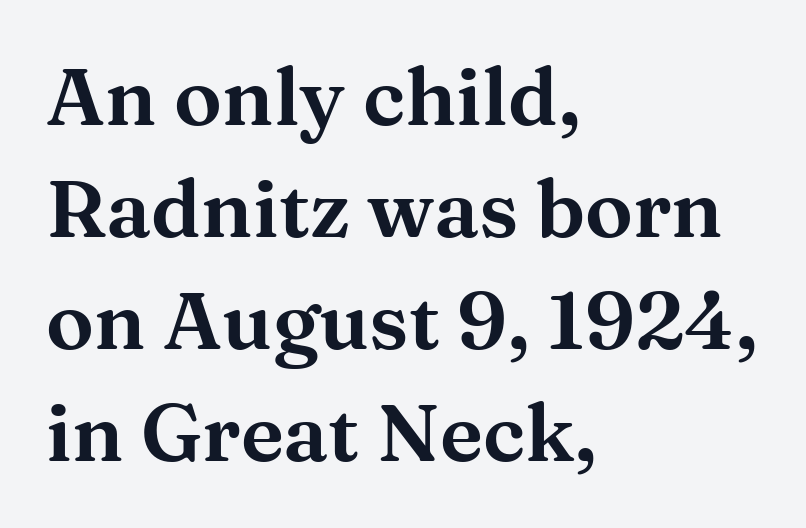
{"serif": "yes", "italic": "no", "width": "wide", "stroke_contrast": "medium", "x_height": "medium", "monospaced": "no", "underline": "no", "align": "left", "line_spacing": "normal", "line_spacing_ratio": 1.4, "letter_spacing": "normal", "letter_spacing_em": 0.0, "glyph_px": 80}
